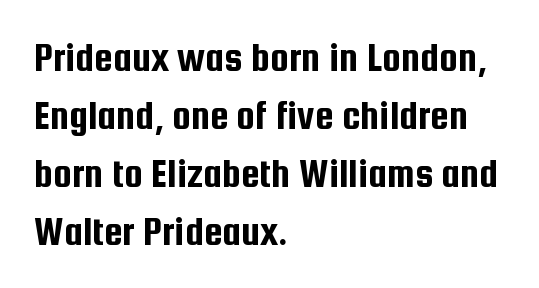
Interline gaps are of average width in this sample. Observe the absence of serifs on each vertical stroke in this sample. Quick note: underline off. In terms of letterspacing, this is plain default setting. Left-aligned paragraph, ragged on the right. Notice how the stems are strictly vertical — no italics here.
